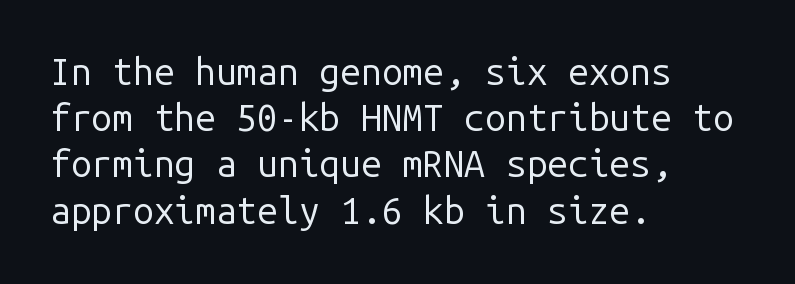
The image shows 37 px regular-weight sans-serif type, upright, monospaced; set left-aligned, normal line spacing (1.25x), normal letter spacing, not underlined; low stroke contrast and a medium x-height.
